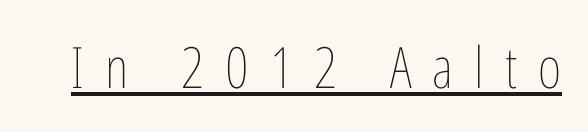
Q: Is the text bold? A: No.
Q: Is the text italic (slanted)? A: No, it is upright.
Q: Is the text underlined? A: Yes.
Q: Is the spacing between letters normal or unusually wide? A: Unusually wide.
Q: Width (condensed, normal, or wide)? A: Condensed.
Q: Stroke contrast? A: Low.
Q: x-height? A: Medium.
Q: Monospaced? A: No.
